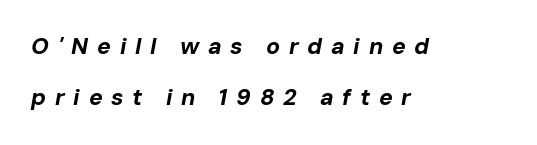
{"italic": "yes", "lean": "right", "slant_degrees": 10, "bold": "yes", "underline": "no", "align": "left", "line_spacing": "loose", "line_spacing_ratio": 2.23, "letter_spacing": "wide", "letter_spacing_em": 0.38, "glyph_px": 23}
